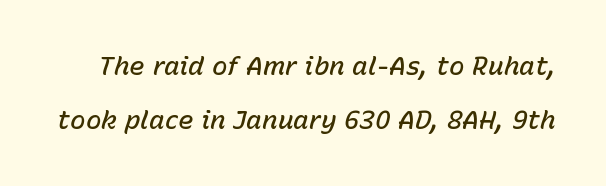
{"italic": "yes", "lean": "right", "slant_degrees": 15, "bold": "semi", "underline": "no", "line_spacing": "loose", "line_spacing_ratio": 2.07, "letter_spacing": "normal", "letter_spacing_em": 0.0, "glyph_px": 26}
